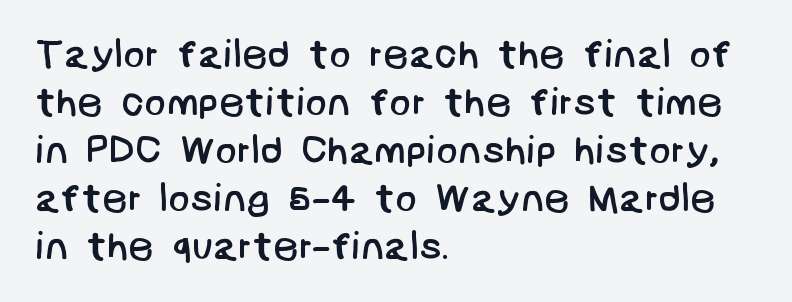
The image shows 40 px regular-weight sans-serif type; set left-aligned, line spacing 1.2x, normal letter spacing, not underlined; low stroke contrast and a large x-height.
